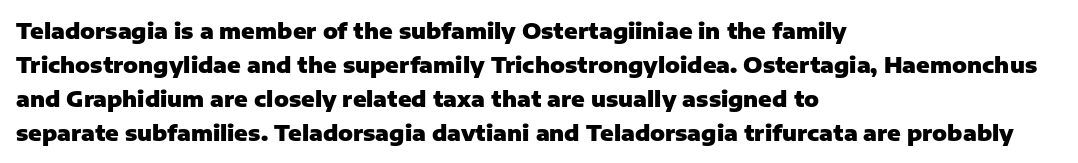
Q: Is the text bold? A: Yes.
Q: Is the text italic (slanted)? A: No, it is upright.
Q: Is the text underlined? A: No.
Q: How is the paragraph aligned? A: Left-aligned.
Q: Is the spacing between letters normal or unusually wide? A: Normal.
Q: Is the spacing between lines tight, normal or loose? A: Normal.
